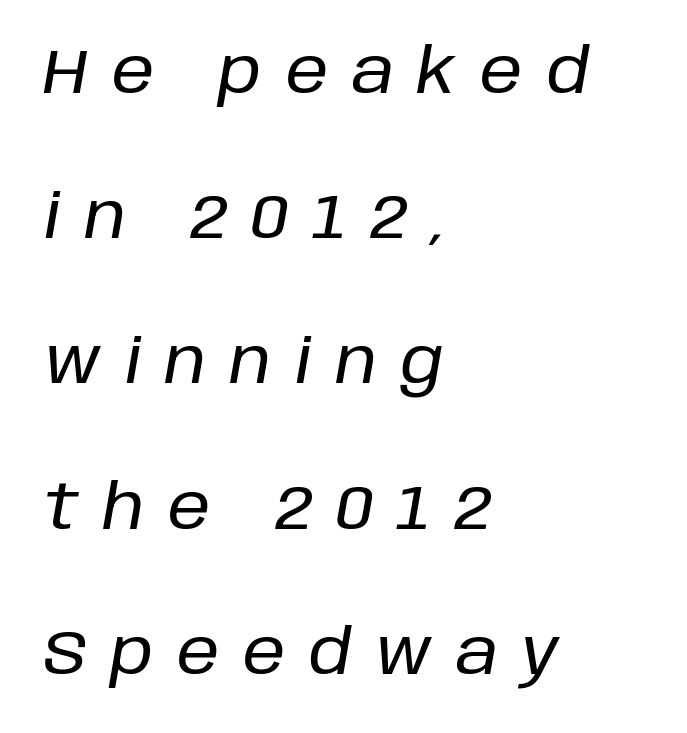
The image shows 61 px text type, italic (leaning right); set left-aligned, loose line spacing (2.38x), unusually wide letter spacing (+0.39 em), not underlined; low stroke contrast and a large x-height.
